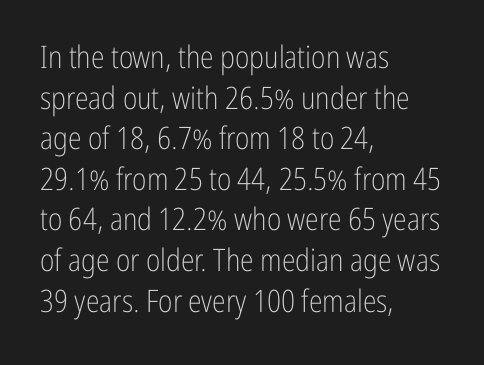
Q: Is the text bold? A: No.
Q: Is the text italic (slanted)? A: No, it is upright.
Q: Is the typeface a serif or a sans-serif typeface? A: Sans-serif.
Q: Is the text underlined? A: No.
Q: How is the paragraph aligned? A: Left-aligned.
Q: Is the spacing between letters normal or unusually wide? A: Normal.
Q: Is the spacing between lines tight, normal or loose? A: Normal.
Q: Width (condensed, normal, or wide)? A: Condensed.
Q: Stroke contrast? A: Low.
Q: x-height? A: Medium.
Q: Monospaced? A: No.
